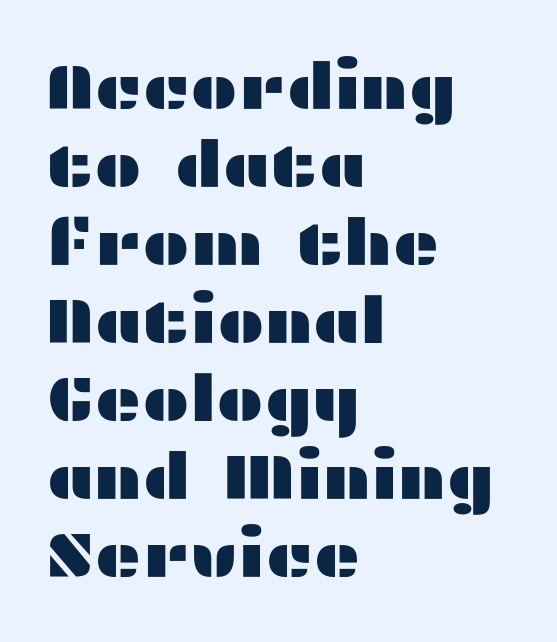
{"serif": "no", "italic": "no", "width": "wide", "stroke_contrast": "medium", "x_height": "medium", "monospaced": "no", "underline": "no", "align": "left", "line_spacing_ratio": 1.22, "letter_spacing": "normal", "letter_spacing_em": 0.0, "glyph_px": 64}
